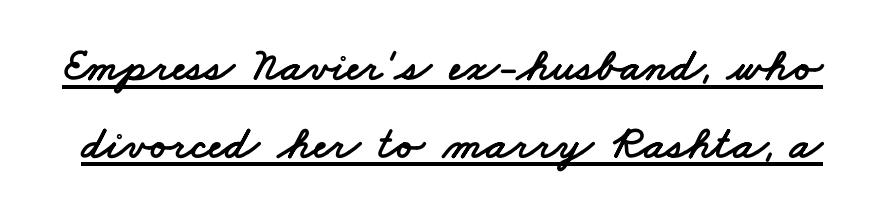
The image shows 47 px wide sans-serif type; set normal line spacing (1.65x), normal letter spacing, underlined; low stroke contrast and a small x-height.
